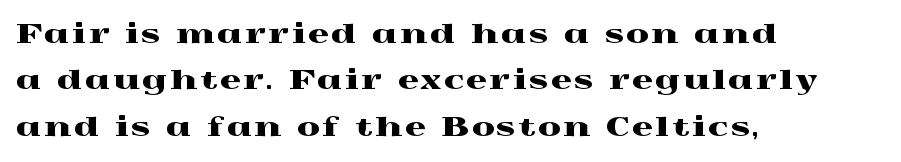
The gap between lines stays unmarked. These lines were composed using upright roman letters. Which margin do the lines hug? The left one — the right edge is uneven.
